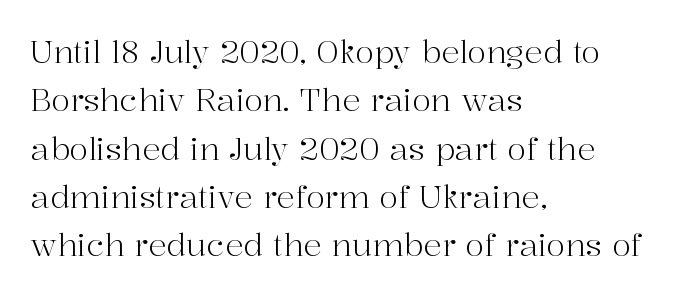
Q: Is the text bold? A: No.
Q: Is the text italic (slanted)? A: No, it is upright.
Q: Is the typeface a serif or a sans-serif typeface? A: Serif.
Q: Is the text underlined? A: No.
Q: How is the paragraph aligned? A: Left-aligned.
Q: Is the spacing between letters normal or unusually wide? A: Normal.
Q: Is the spacing between lines tight, normal or loose? A: Normal.
Q: Width (condensed, normal, or wide)? A: Normal.
Q: Stroke contrast? A: High.
Q: x-height? A: Medium.
Q: Monospaced? A: No.
